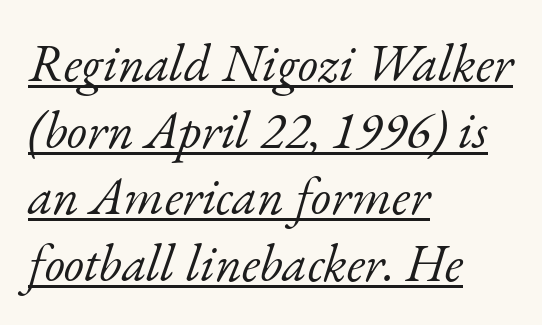
Q: Is the text bold? A: No.
Q: Is the text italic (slanted)? A: Yes, it leans right by about 17 degrees.
Q: Is the typeface a serif or a sans-serif typeface? A: Serif.
Q: Is the text underlined? A: Yes.
Q: How is the paragraph aligned? A: Left-aligned.
Q: Is the spacing between letters normal or unusually wide? A: Normal.
Q: Is the spacing between lines tight, normal or loose? A: Normal.
Q: Width (condensed, normal, or wide)? A: Normal.
Q: Stroke contrast? A: Low.
Q: x-height? A: Small.
Q: Monospaced? A: No.
